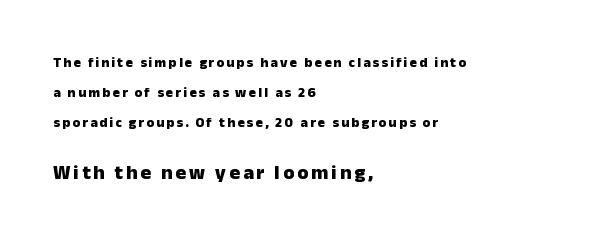
{"italic": "no", "bold": "yes", "underline": "no", "align": "left", "line_spacing": "loose", "line_spacing_ratio": 2.15, "larger_block": "second", "size_ratio": 1.43, "glyph_px": 20}
